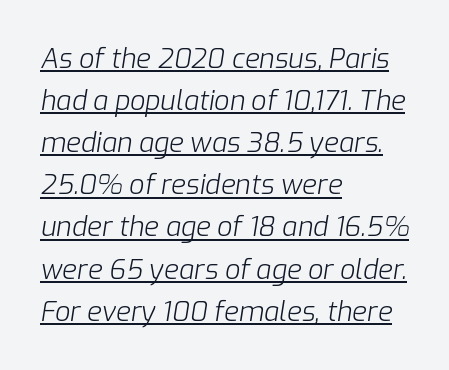
{"italic": "yes", "lean": "right", "slant_degrees": 9, "bold": "no", "underline": "yes", "align": "left", "line_spacing": "normal", "line_spacing_ratio": 1.56, "letter_spacing": "normal", "letter_spacing_em": 0.0, "glyph_px": 27}
